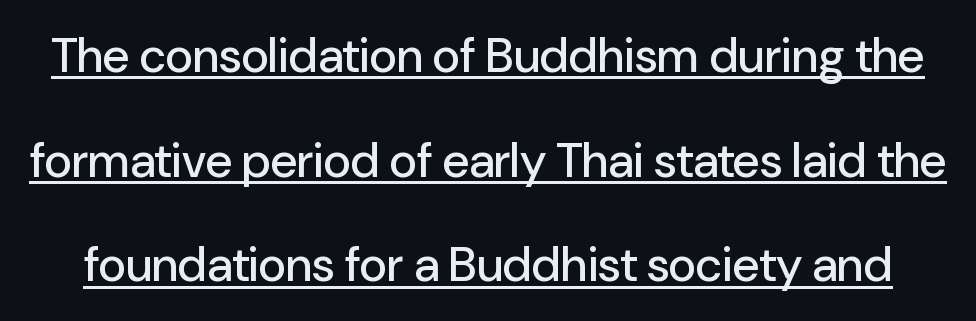
No extra tracking has been applied to these lines. The specimen reads as upright at a glance. Beneath each row of characters lies a ruled line. The face used here is proportionally spaced, like ordinary book or web type.
